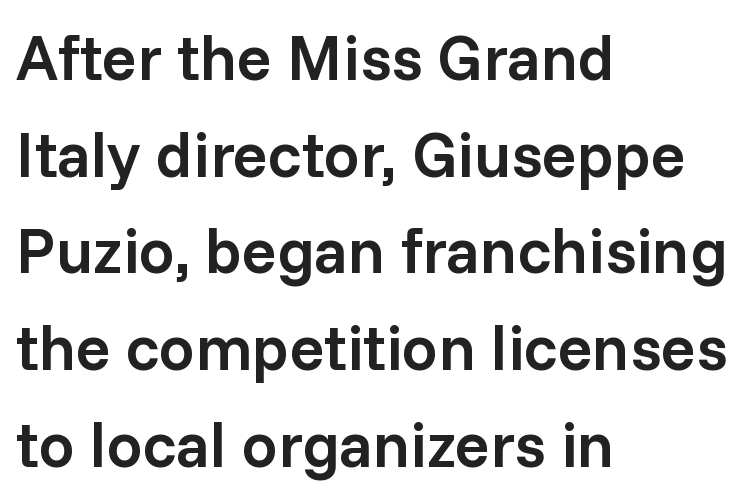
Q: Is the text bold? A: Semi-bold.
Q: Is the text italic (slanted)? A: No, it is upright.
Q: Is the typeface a serif or a sans-serif typeface? A: Sans-serif.
Q: Is the text underlined? A: No.
Q: How is the paragraph aligned? A: Left-aligned.
Q: Is the spacing between letters normal or unusually wide? A: Normal.
Q: Is the spacing between lines tight, normal or loose? A: Normal.
Q: Width (condensed, normal, or wide)? A: Normal.
Q: Stroke contrast? A: Low.
Q: x-height? A: Medium.
Q: Monospaced? A: No.
